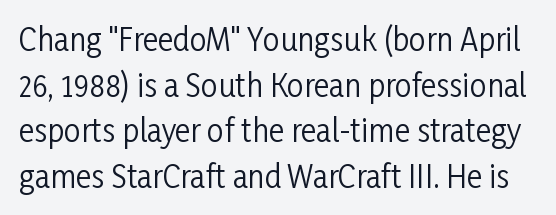
Character widths vary here, with narrow letters taking less room than wide ones. Typographically, this falls in the sans-serif category. The typesetting does not lean heavy: it is not bold. In terms of posture, this sample is upright.
